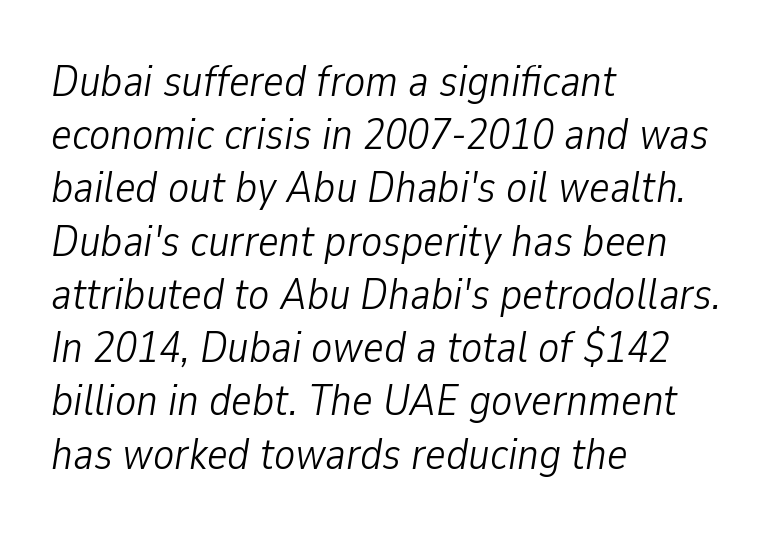
Q: Is the text bold? A: No.
Q: Is the text italic (slanted)? A: Yes, it leans right by about 9 degrees.
Q: Is the text underlined? A: No.
Q: How is the paragraph aligned? A: Left-aligned.
Q: Is the spacing between letters normal or unusually wide? A: Normal.
Q: Width (condensed, normal, or wide)? A: Condensed.
Q: Stroke contrast? A: Low.
Q: x-height? A: Medium.
Q: Monospaced? A: No.
